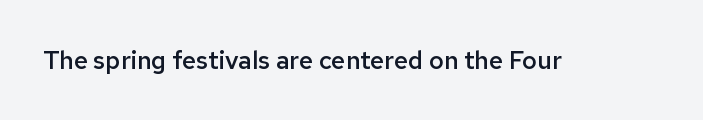
The letters stand upright; this is a roman face. Words appear dense and cohesive because spacing is normal. What weight is shown? A semibold, between regular and bold. The passage shown is not underscored anywhere.
